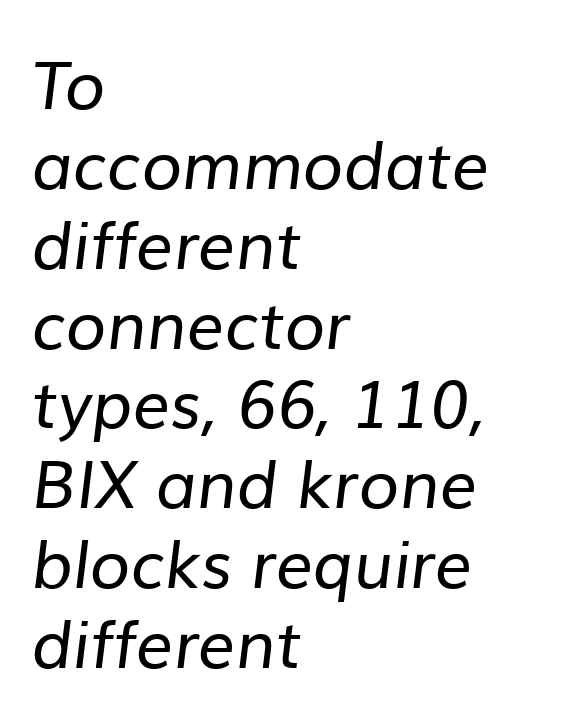
{"serif": "no", "bold": "no", "weight": "regular", "width": "normal", "stroke_contrast": "low", "x_height": "medium", "monospaced": "no", "underline": "no", "align": "left", "line_spacing_ratio": 1.21, "letter_spacing": "normal", "letter_spacing_em": 0.0, "glyph_px": 66}
